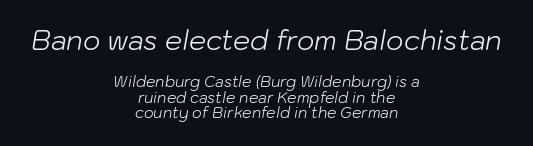
The image shows 27 px text type, italic (leaning right); set centered, tight line spacing (1.03x), normal letter spacing, not underlined; the first (top) block is 1.8x larger.
